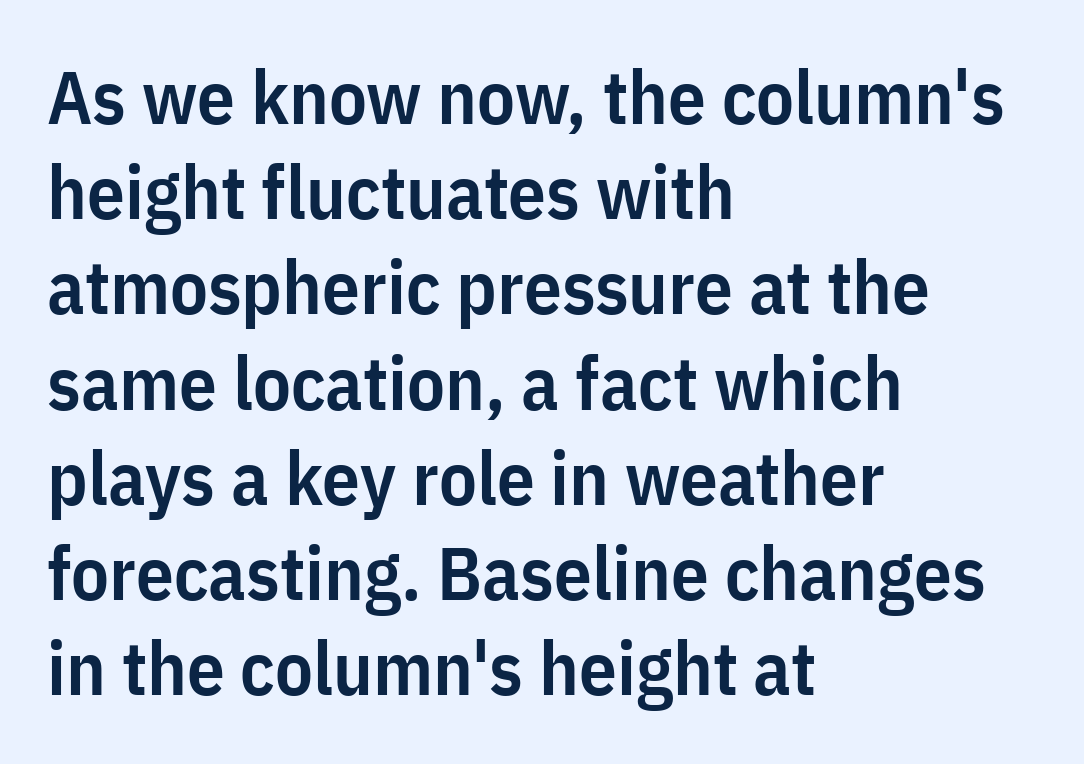
Interline gaps are of average width in this sample. These lines are set flush left with a ragged right edge. Designer's note — italics off, roman on. This rendering leaves character spacing at its baseline value.
